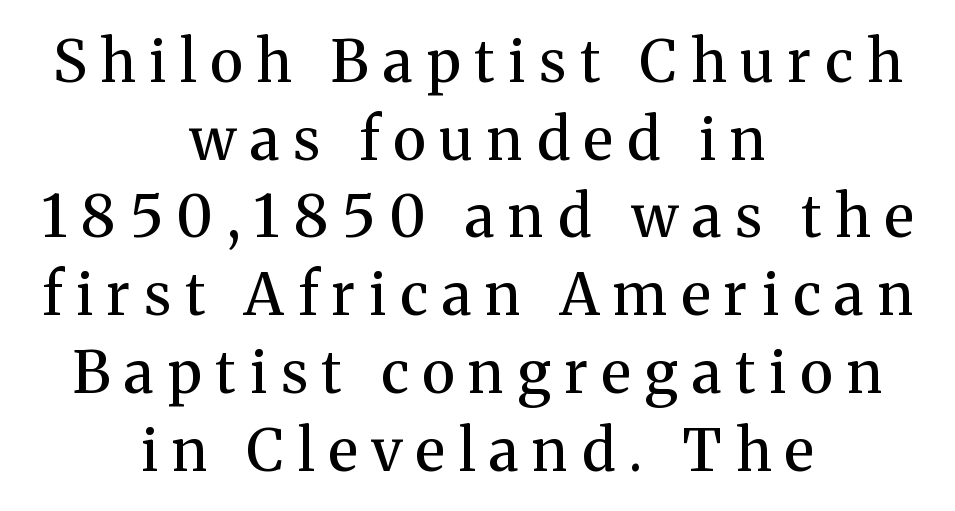
Q: Is the text bold? A: Semi-bold.
Q: Is the text italic (slanted)? A: No, it is upright.
Q: Is the typeface a serif or a sans-serif typeface? A: Serif.
Q: Is the text underlined? A: No.
Q: How is the paragraph aligned? A: Centered.
Q: Is the spacing between letters normal or unusually wide? A: Unusually wide.
Q: Is the spacing between lines tight, normal or loose? A: Normal.
Q: Width (condensed, normal, or wide)? A: Normal.
Q: Stroke contrast? A: Medium.
Q: x-height? A: Medium.
Q: Monospaced? A: No.
